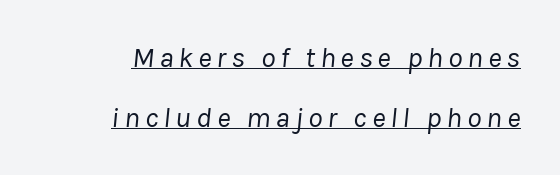
The image shows 29 px regular-weight type, italic (leaning right); set loose line spacing (2.06x), underlined; low stroke contrast and a medium x-height.
